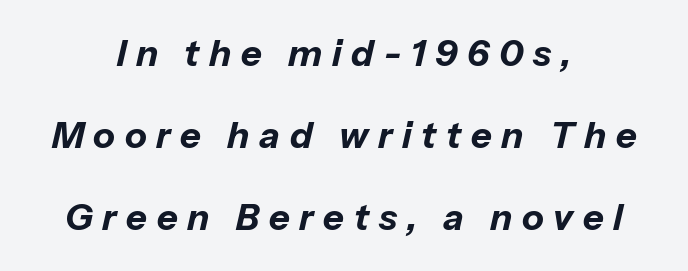
Lines of text with bare space underneath. Thick stems and heavy bowls — unmistakably bold. In terms of leading, this rendering errs on the spacious side. The passage is arranged like a title page — every line centered. The letters advance in unequal steps, a hallmark of proportional type. Does extra space separate the letters? Yes, quite a lot of it.
